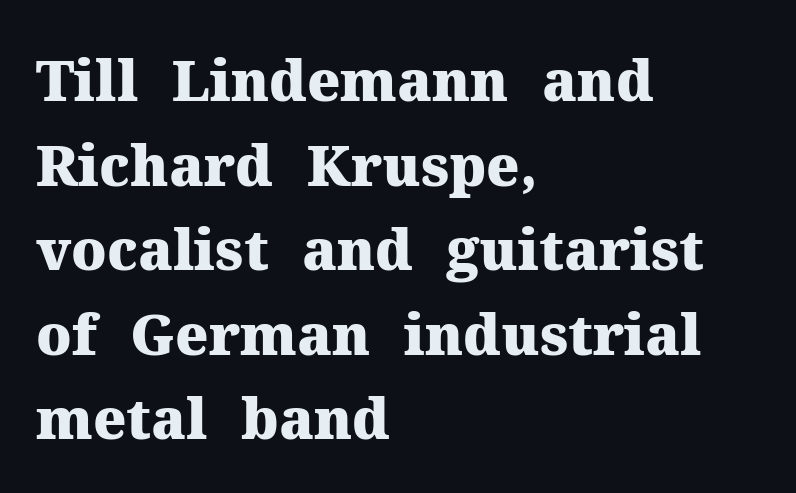
{"serif": "yes", "italic": "no", "bold": "yes", "weight": "heavy", "width": "normal", "stroke_contrast": "medium", "x_height": "medium", "monospaced": "no", "underline": "no", "align": "left", "line_spacing": "normal", "line_spacing_ratio": 1.51, "letter_spacing": "normal", "letter_spacing_em": 0.0, "glyph_px": 56}
